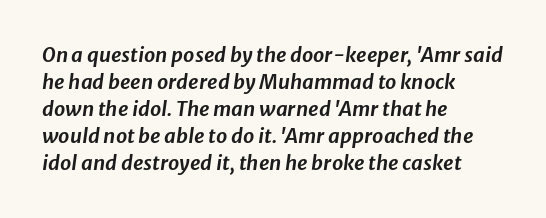
Q: Is the text italic (slanted)? A: Yes, it leans right by about 8 degrees.
Q: Is the text underlined? A: No.
Q: How is the paragraph aligned? A: Left-aligned.
Q: Is the spacing between letters normal or unusually wide? A: Normal.
Q: Is the spacing between lines tight, normal or loose? A: Normal.
